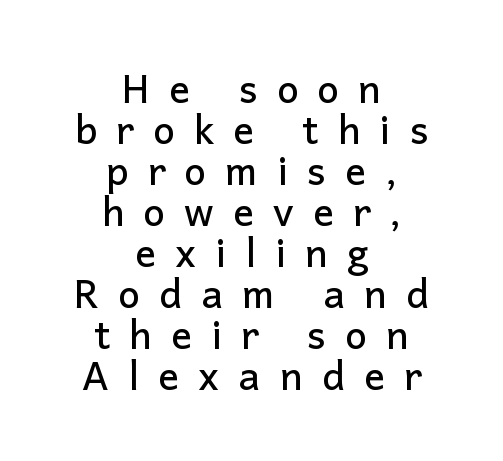
Posture: vertical. Honestly, the letter spacing is so wide it's the main thing you notice. Quick note: underline off. The leading is snug, giving the passage a crowded texture. Serif or sans? Sans — the stroke terminals are bare. Visually the block forms a symmetrical silhouette, jagged on both flanks.
